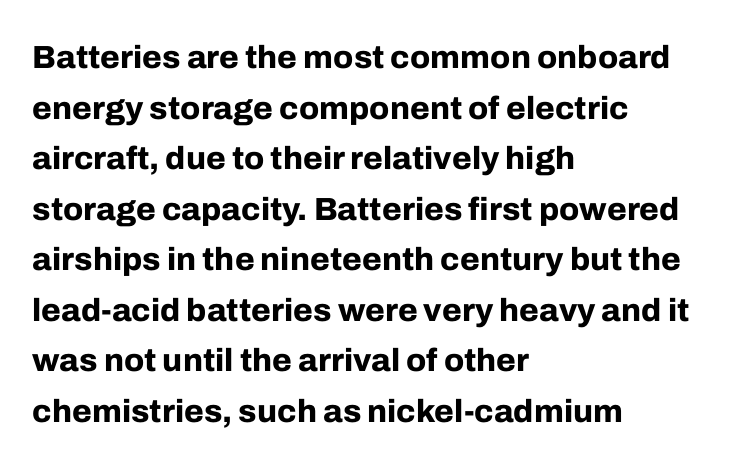
{"serif": "no", "italic": "no", "bold": "yes", "weight": "bold", "width": "normal", "stroke_contrast": "low", "x_height": "medium", "monospaced": "no", "underline": "no", "align": "left", "line_spacing": "normal", "line_spacing_ratio": 1.58, "letter_spacing": "normal", "letter_spacing_em": 0.0, "glyph_px": 32}
